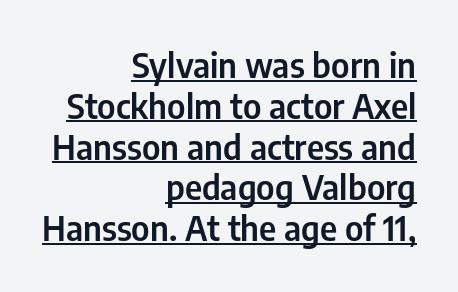
The type sits square on the baseline with zero lean. Typographically, this falls in the sans-serif category. Characters follow at the spacing the type designer built in. Teacher's note: observe the even right margin — that is flush-right alignment. The words here are underlined. Spacing verdict: proportional, widths tailored to each character.
